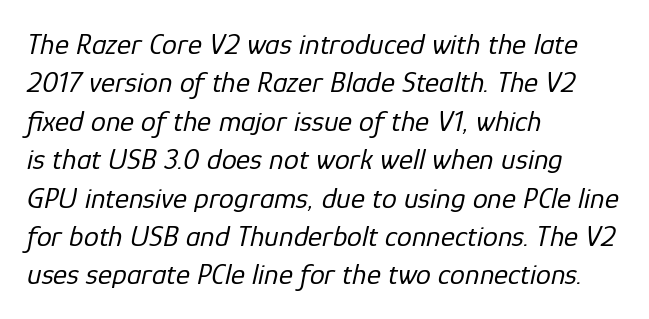
Rendered with sloped, italic letterforms. Rule under the text: the space is simply empty. These lines are rendered in a variable-pitch font. The block of text has a typical density, with ordinary space between rows. Visually the block forms a straight wall on the left and a jagged coastline on the right. Weight class: somewhere from thin through regular.
